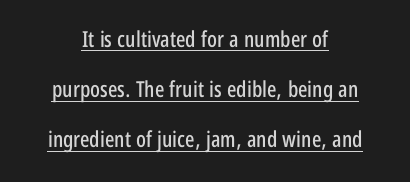
The letterforms sit shoulder to shoulder at normal distance. These lines stand farther apart than default settings would place them. This rendering uses center alignment, leaving both contours irregular but symmetric. Beneath each row of characters lies a ruled line. When letters stand straight like this, we call the style roman or upright.
